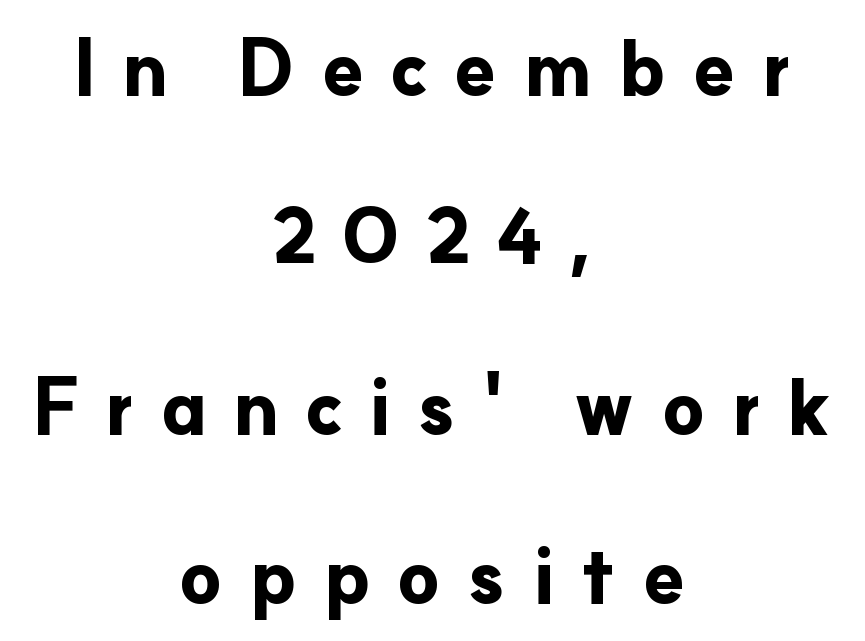
{"serif": "no", "italic": "no", "bold": "yes", "weight": "bold", "width": "normal", "stroke_contrast": "low", "x_height": "small", "monospaced": "no", "underline": "no", "align": "center", "line_spacing": "loose", "line_spacing_ratio": 2.23, "letter_spacing": "wide", "letter_spacing_em": 0.34, "glyph_px": 76}
